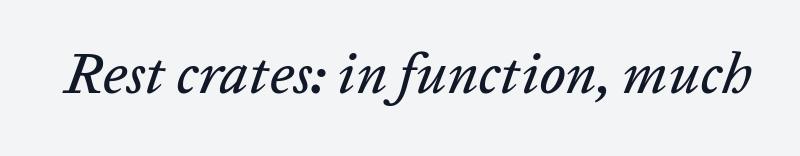
The image shows 57 px text type, italic (leaning right); set normal letter spacing, not underlined; low stroke contrast and a medium x-height.
